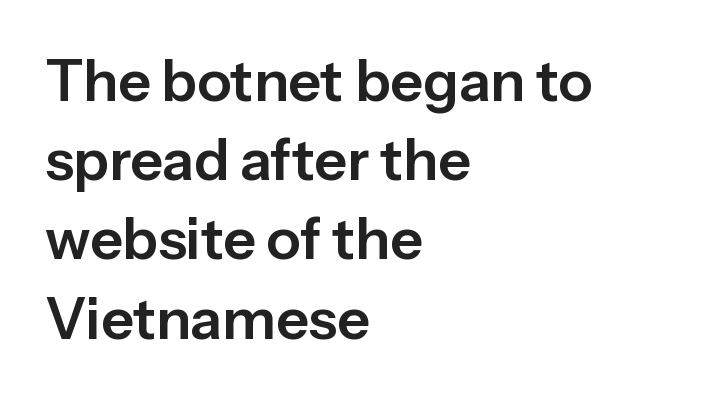
{"serif": "no", "italic": "no", "width": "normal", "stroke_contrast": "low", "x_height": "medium", "monospaced": "no", "underline": "no", "align": "left", "line_spacing": "normal", "line_spacing_ratio": 1.39, "letter_spacing": "normal", "letter_spacing_em": 0.0, "glyph_px": 57}
